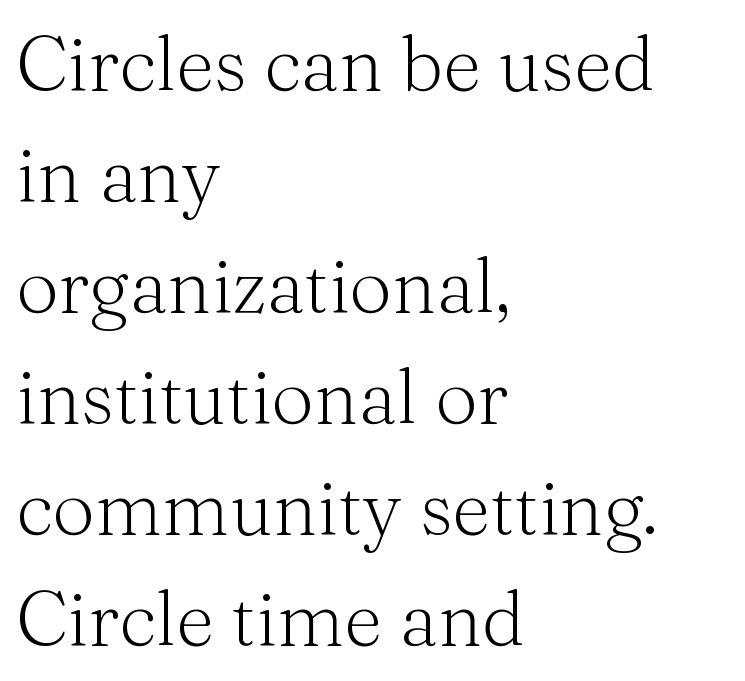
Vertically, the passage feels balanced, rows spaced as you'd expect. To sum up the face: it has serifs. Quick note: underline off. Ordinary non-slanted type is in use. Think of a printed novel: that variable character pitch is what you see here.
